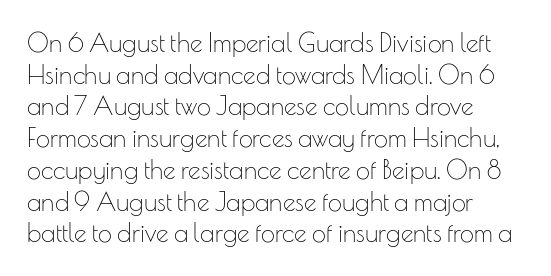
{"italic": "no", "bold": "no", "underline": "no", "align": "left", "line_spacing": "normal", "line_spacing_ratio": 1.27, "letter_spacing": "normal", "letter_spacing_em": 0.0, "glyph_px": 25}
